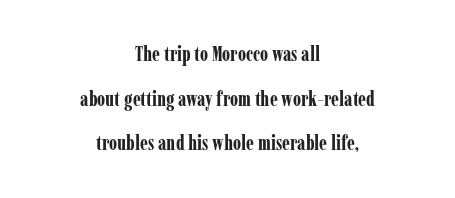
The image shows 20 px bold type, upright; set centered, loose line spacing (2.23x), normal letter spacing, not underlined.
